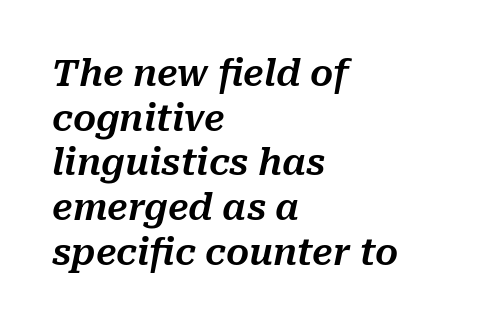
{"italic": "yes", "lean": "right", "slant_degrees": 10, "width": "normal", "stroke_contrast": "medium", "x_height": "medium", "monospaced": "no", "underline": "no", "align": "left", "line_spacing_ratio": 1.24, "letter_spacing": "normal", "letter_spacing_em": 0.0, "glyph_px": 36}
